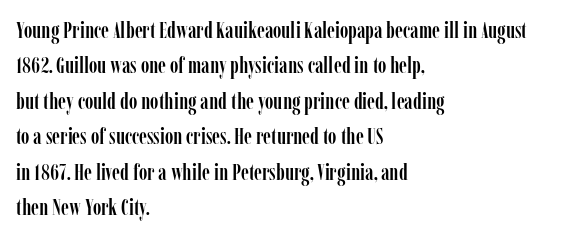
Q: Is the text italic (slanted)? A: No, it is upright.
Q: Is the text underlined? A: No.
Q: How is the paragraph aligned? A: Left-aligned.
Q: Is the spacing between letters normal or unusually wide? A: Normal.
Q: Is the spacing between lines tight, normal or loose? A: Normal.
